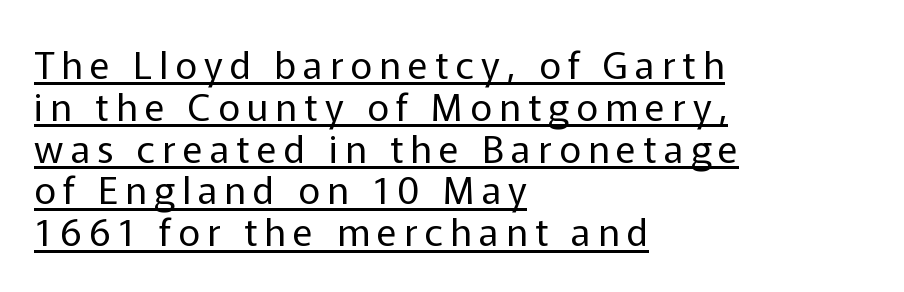
The image shows 38 px regular-weight sans-serif type, upright; set left-aligned, tight line spacing (1.1x), underlined; low stroke contrast and a medium x-height.
